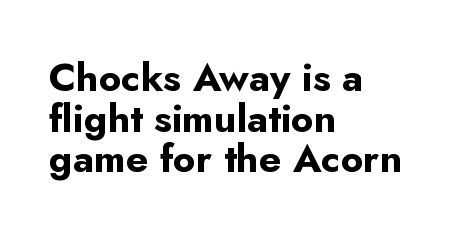
Q: Is the text bold? A: Yes.
Q: Is the text italic (slanted)? A: No, it is upright.
Q: Is the typeface a serif or a sans-serif typeface? A: Sans-serif.
Q: Is the text underlined? A: No.
Q: How is the paragraph aligned? A: Left-aligned.
Q: Is the spacing between letters normal or unusually wide? A: Normal.
Q: Is the spacing between lines tight, normal or loose? A: Tight.
Q: Width (condensed, normal, or wide)? A: Normal.
Q: Stroke contrast? A: Low.
Q: x-height? A: Small.
Q: Monospaced? A: No.
